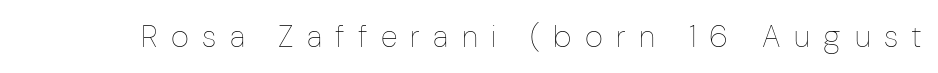
{"italic": "no", "bold": "no", "weight": "thin", "width": "condensed", "stroke_contrast": "low", "x_height": "medium", "monospaced": "no", "underline": "no", "letter_spacing": "wide", "letter_spacing_em": 0.43, "glyph_px": 31}
